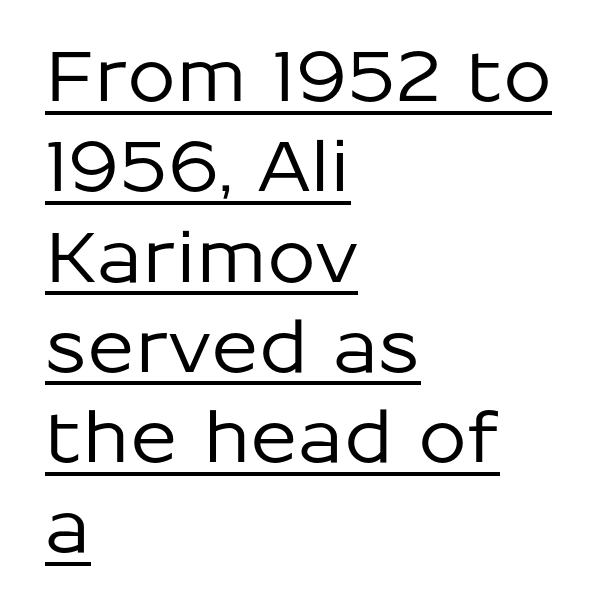
{"serif": "no", "italic": "no", "width": "normal", "stroke_contrast": "low", "x_height": "medium", "monospaced": "no", "underline": "yes", "align": "left", "line_spacing": "normal", "line_spacing_ratio": 1.29, "letter_spacing": "normal", "letter_spacing_em": 0.0, "glyph_px": 70}
